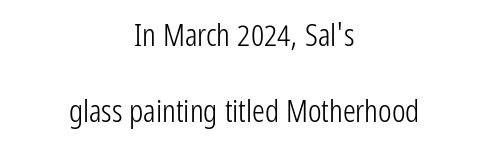
{"serif": "no", "italic": "no", "bold": "no", "weight": "light", "width": "condensed", "stroke_contrast": "low", "x_height": "medium", "monospaced": "no", "underline": "no", "align": "center", "line_spacing": "loose", "line_spacing_ratio": 2.39, "letter_spacing": "normal", "letter_spacing_em": 0.0, "glyph_px": 32}
